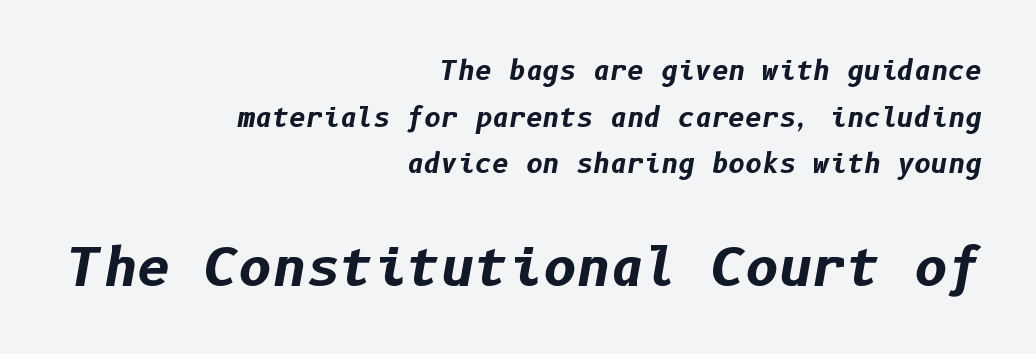
Alignment: flush right. Caption: bold face, heavy strokes. The text carries the slant typical of an italic or oblique font. Caption: standard tracking, unaltered. Larger block? The one below; the one above is distinctly smaller. The passage shown is not underscored anywhere.
